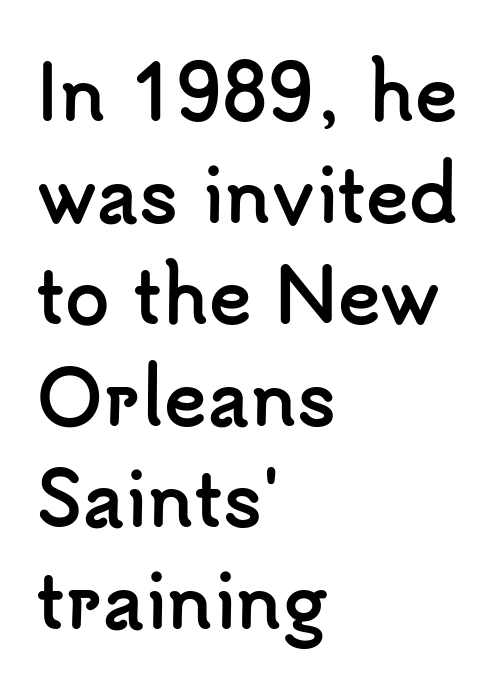
Q: Is the text bold? A: Yes.
Q: Is the text italic (slanted)? A: No, it is upright.
Q: Is the typeface a serif or a sans-serif typeface? A: Sans-serif.
Q: Is the text underlined? A: No.
Q: How is the paragraph aligned? A: Left-aligned.
Q: Is the spacing between letters normal or unusually wide? A: Normal.
Q: Is the spacing between lines tight, normal or loose? A: Normal.
Q: Width (condensed, normal, or wide)? A: Normal.
Q: Stroke contrast? A: Low.
Q: x-height? A: Small.
Q: Monospaced? A: No.
